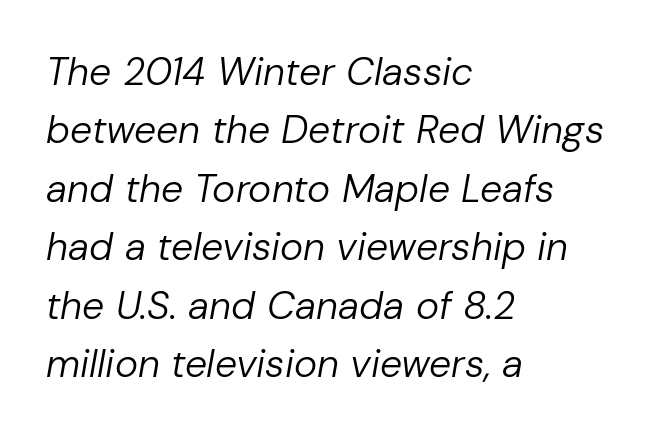
A typesetter would mark this as italic. Line starts are locked; line ends wander. The baseline area is clear. Character widths vary here, with narrow letters taking less room than wide ones.
